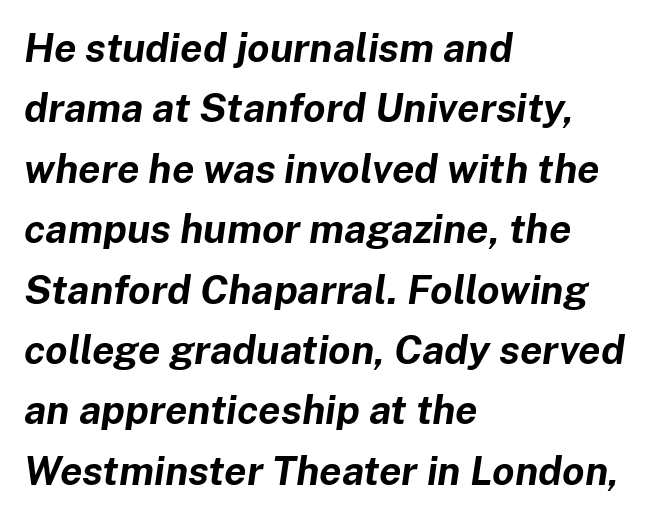
The image shows 40 px bold type, italic (leaning right); set left-aligned, normal line spacing (1.51x), normal letter spacing, not underlined; low stroke contrast and a medium x-height.
